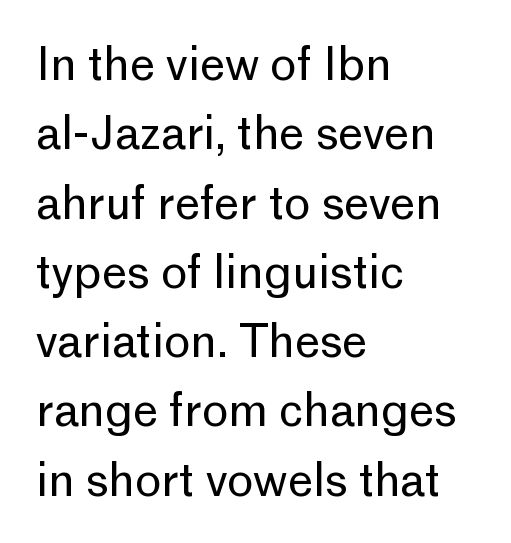
Tracking value appears to be zero — textbook default spacing. Each new line begins a customary step beneath the previous one. The letters look calm and open, with moderate or lighter stems. The gap between lines stays unmarked.
